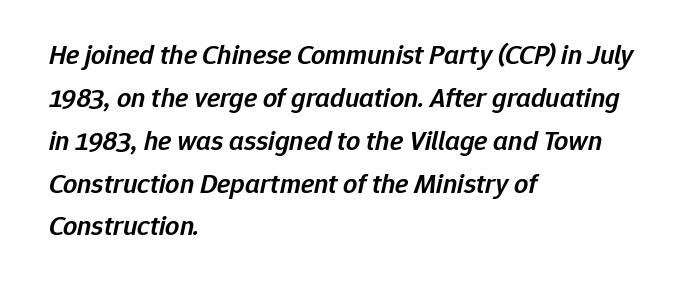
The image shows 28 px semibold type, italic (leaning right); set left-aligned, normal line spacing (1.53x), normal letter spacing, not underlined; low stroke contrast and a medium x-height.
